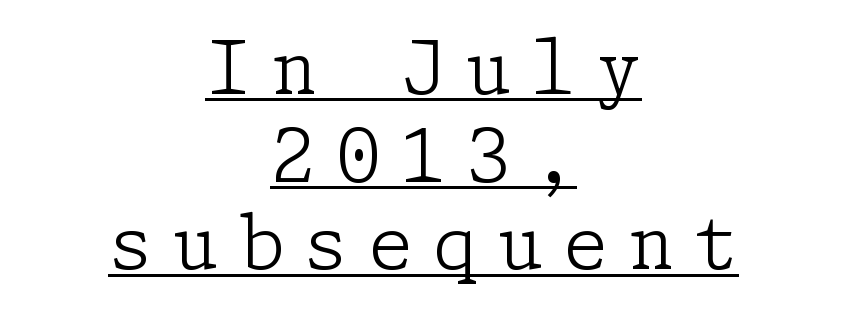
Observe the wide spacing: letters keep a clear distance from each other. Caption: multi-line text, centered on the measure. The sample's only ornament is a line tracing under the words. This is the regular roman posture of the typeface. The strokes carry an ordinary text weight at most. The type family on display is of the serif kind.
